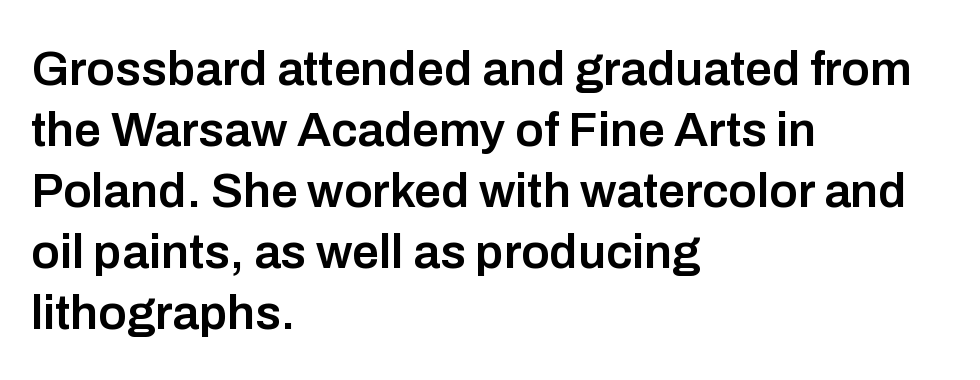
Q: Is the text bold? A: Semi-bold.
Q: Is the text italic (slanted)? A: No, it is upright.
Q: Is the typeface a serif or a sans-serif typeface? A: Sans-serif.
Q: Is the text underlined? A: No.
Q: How is the paragraph aligned? A: Left-aligned.
Q: Is the spacing between letters normal or unusually wide? A: Normal.
Q: Is the spacing between lines tight, normal or loose? A: Normal.
Q: Width (condensed, normal, or wide)? A: Normal.
Q: Stroke contrast? A: Low.
Q: x-height? A: Medium.
Q: Monospaced? A: No.
